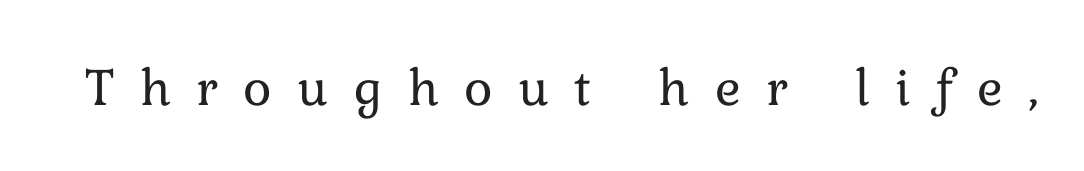
Q: Is the text bold? A: No.
Q: Is the text italic (slanted)? A: No, it is upright.
Q: Is the text underlined? A: No.
Q: Is the spacing between letters normal or unusually wide? A: Unusually wide.
Q: Width (condensed, normal, or wide)? A: Normal.
Q: Stroke contrast? A: Low.
Q: x-height? A: Medium.
Q: Monospaced? A: No.
